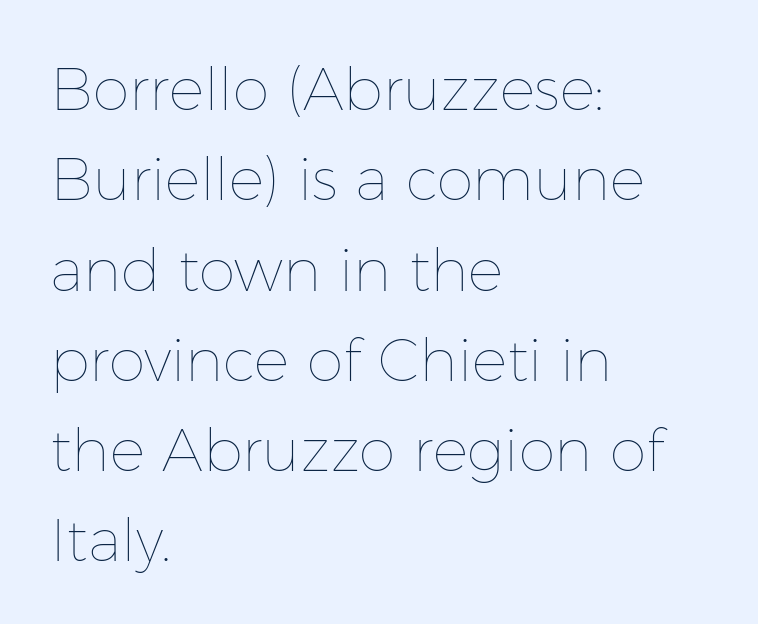
On a weight scale, this lands at 450 or below. Varying glyph widths throughout — classic text-font behaviour. Words appear dense and cohesive because spacing is normal. All the whitespace from short lines collects on the right. The rows are spaced the way most documents space them.
